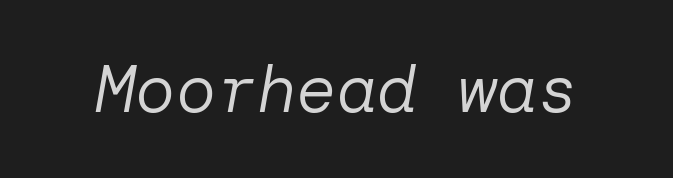
Q: Is the text bold? A: No.
Q: Is the text italic (slanted)? A: Yes, it leans right by about 10 degrees.
Q: Is the text underlined? A: No.
Q: Is the spacing between letters normal or unusually wide? A: Normal.
Q: Width (condensed, normal, or wide)? A: Normal.
Q: Stroke contrast? A: Low.
Q: x-height? A: Medium.
